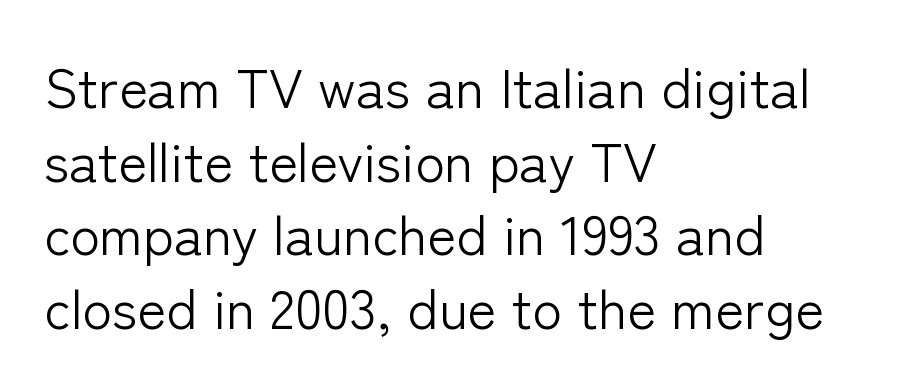
How are the letters spaced? Ordinarily, with no added tracking. Designer's note — italics off, roman on. The typeface has the unassuming heft of standard copy or less. Leading matches the norm, producing a regular column. Plain, unruled lines of type.
